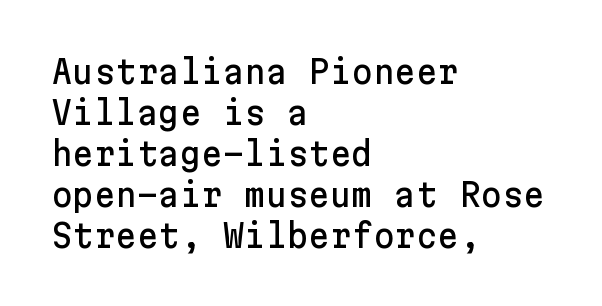
Is this a sans? Yes — the strokes have no serifs. Every row of glyphs begins at an identical x-position on the left. The letters sit at their default tracking, neither squeezed nor spread. Only glyphs here, with clear space below each row.
